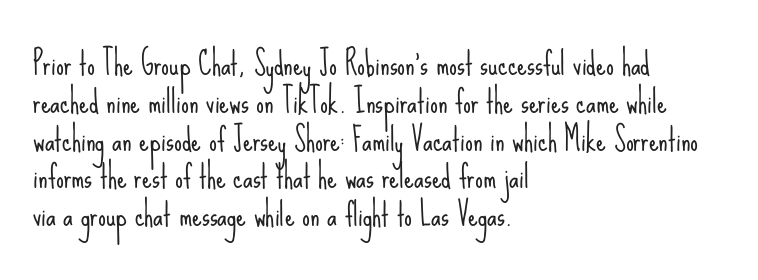
{"serif": "no", "italic": "no", "bold": "no", "weight": "light", "width": "condensed", "stroke_contrast": "low", "x_height": "small", "monospaced": "no", "underline": "no", "align": "left", "line_spacing_ratio": 1.22, "letter_spacing": "normal", "letter_spacing_em": 0.0, "glyph_px": 31}
